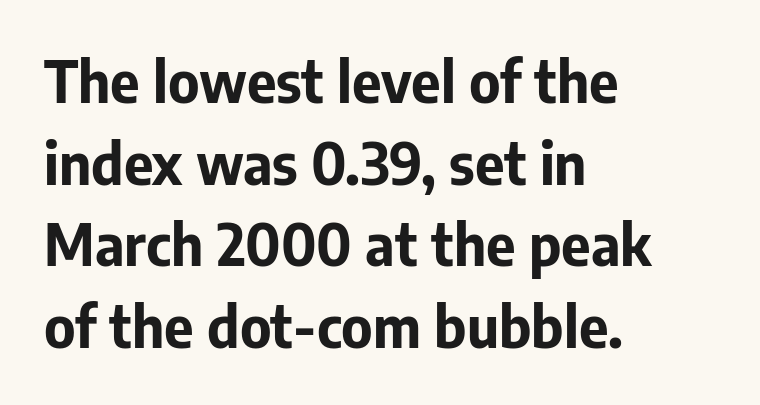
Q: Is the text bold? A: Yes.
Q: Is the text italic (slanted)? A: No, it is upright.
Q: Is the typeface a serif or a sans-serif typeface? A: Sans-serif.
Q: Is the text underlined? A: No.
Q: How is the paragraph aligned? A: Left-aligned.
Q: Is the spacing between letters normal or unusually wide? A: Normal.
Q: Is the spacing between lines tight, normal or loose? A: Normal.
Q: Width (condensed, normal, or wide)? A: Normal.
Q: Stroke contrast? A: Low.
Q: x-height? A: Medium.
Q: Monospaced? A: No.
